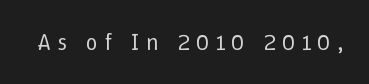
Q: Is the text bold? A: No.
Q: Is the text italic (slanted)? A: No, it is upright.
Q: Is the text underlined? A: No.
Q: Is the spacing between letters normal or unusually wide? A: Unusually wide.
